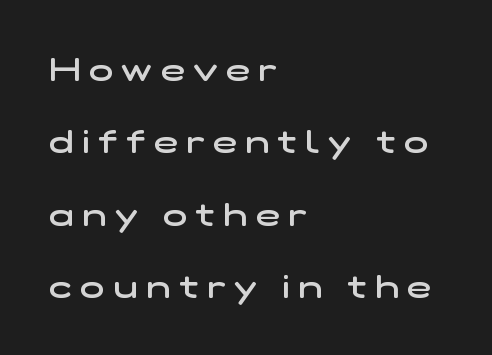
{"serif": "no", "bold": "semi", "weight": "semibold", "width": "wide", "stroke_contrast": "low", "x_height": "medium", "monospaced": "no", "underline": "no", "align": "left", "line_spacing": "loose", "line_spacing_ratio": 2.26, "letter_spacing": "wide", "letter_spacing_em": 0.27, "glyph_px": 32}
